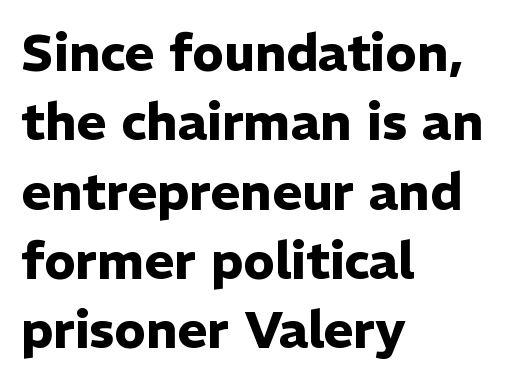
The image shows 51 px heavy sans-serif type, upright; set left-aligned, normal line spacing (1.36x), normal letter spacing, not underlined; low stroke contrast and a medium x-height.
